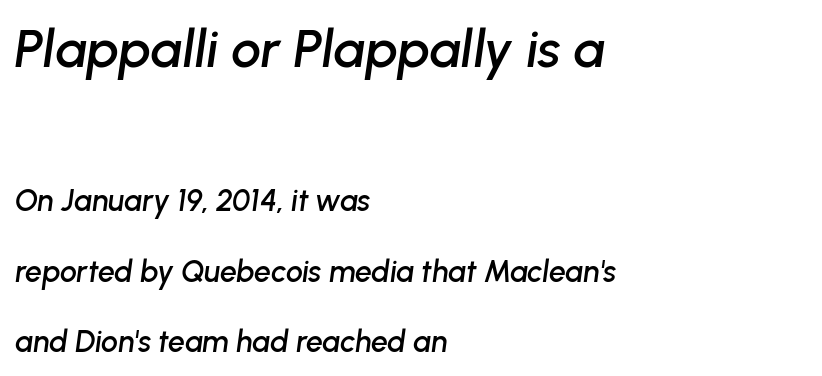
Q: Is the text italic (slanted)? A: Yes, it leans right by about 8 degrees.
Q: Is the text underlined? A: No.
Q: How is the paragraph aligned? A: Left-aligned.
Q: Is the spacing between letters normal or unusually wide? A: Normal.
Q: Is the spacing between lines tight, normal or loose? A: Loose.
Q: Which block of text is set in a larger size, the first (top) or the second (bottom)? A: The first (top) one.
Q: Width (condensed, normal, or wide)? A: Normal.
Q: Stroke contrast? A: Low.
Q: x-height? A: Medium.
Q: Monospaced? A: No.
